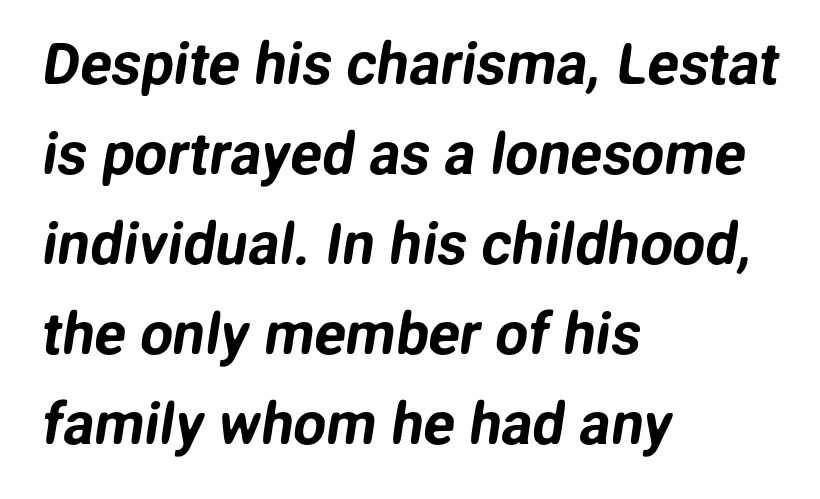
One glance says typical: line gaps are just what's usual. Glance below the letters and you will spot only blank space. The paragraph shown leans on its left margin. The line texture is even and compact thanks to regular tracking. Character widths vary here, with narrow letters taking less room than wide ones. This sample uses a sans-serif face.
